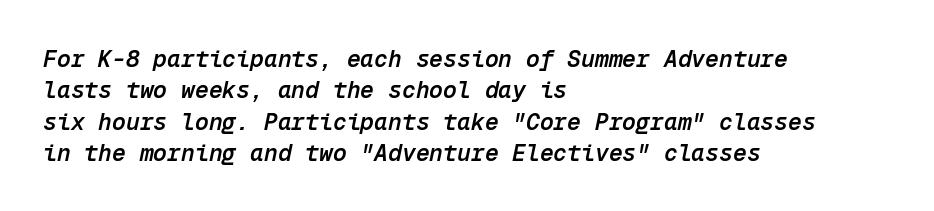
{"italic": "yes", "lean": "right", "slant_degrees": 12, "bold": "semi", "underline": "no", "align": "left", "line_spacing": "normal", "line_spacing_ratio": 1.36, "letter_spacing": "normal", "letter_spacing_em": 0.0, "glyph_px": 23}
